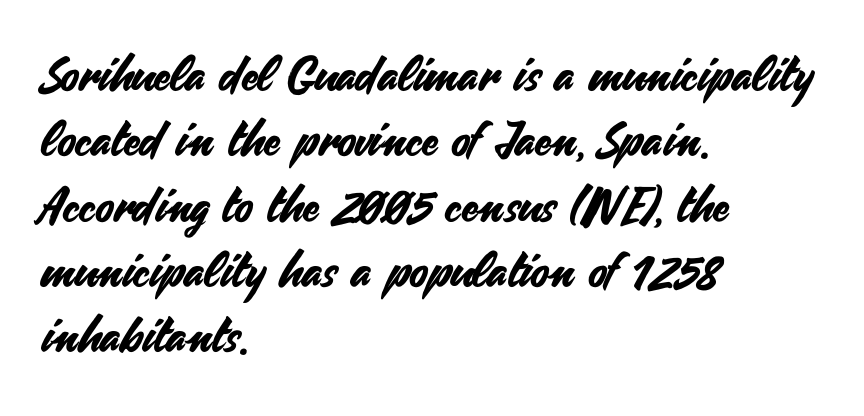
{"serif": "no", "width": "normal", "stroke_contrast": "medium", "x_height": "small", "monospaced": "no", "underline": "no", "align": "left", "line_spacing": "normal", "line_spacing_ratio": 1.36, "letter_spacing": "normal", "letter_spacing_em": 0.0, "glyph_px": 48}
